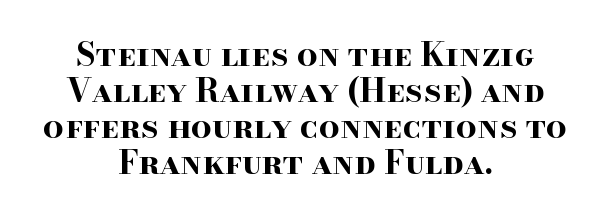
{"serif": "yes", "italic": "no", "bold": "yes", "weight": "bold", "width": "wide", "stroke_contrast": "high", "x_height": "small", "monospaced": "no", "underline": "no", "align": "center", "line_spacing": "tight", "line_spacing_ratio": 1.09, "letter_spacing": "normal", "letter_spacing_em": 0.0, "glyph_px": 33}
